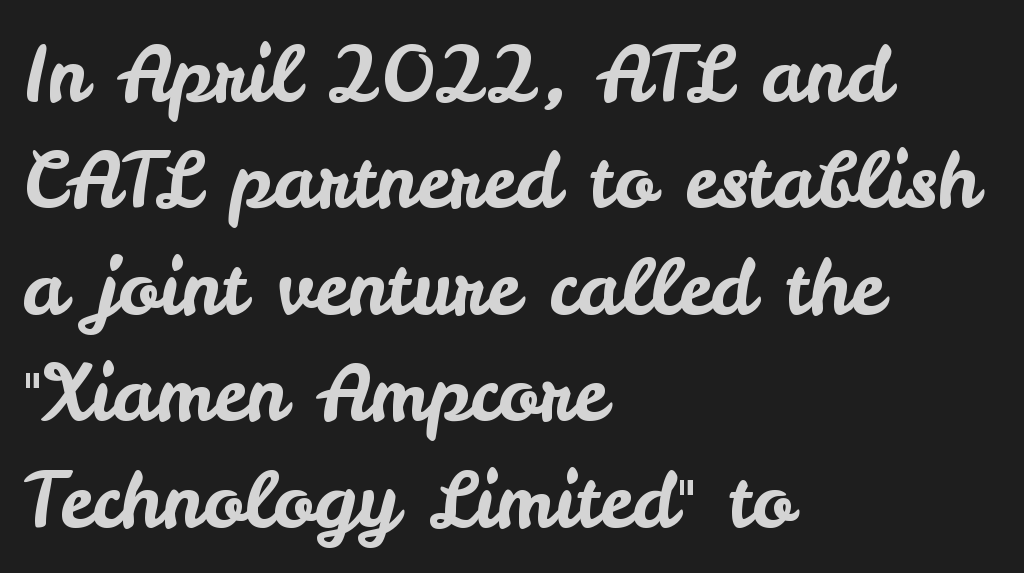
Compared with typical paragraphs, the rows here are spaced about the same. Between one letter and the next there's only the usual sliver of space. The area under the type is left untouched. Leftover space on each line is placed entirely after the last word. The type family on display is of the sans-serif kind.
